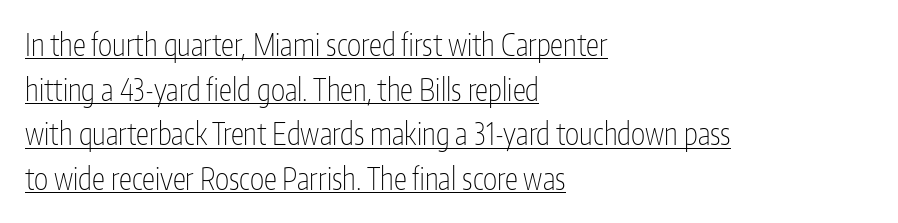
Q: Is the text bold? A: No.
Q: Is the text italic (slanted)? A: No, it is upright.
Q: Is the typeface a serif or a sans-serif typeface? A: Sans-serif.
Q: Is the text underlined? A: Yes.
Q: How is the paragraph aligned? A: Left-aligned.
Q: Is the spacing between letters normal or unusually wide? A: Normal.
Q: Is the spacing between lines tight, normal or loose? A: Normal.
Q: Width (condensed, normal, or wide)? A: Condensed.
Q: Stroke contrast? A: Low.
Q: x-height? A: Medium.
Q: Monospaced? A: No.
